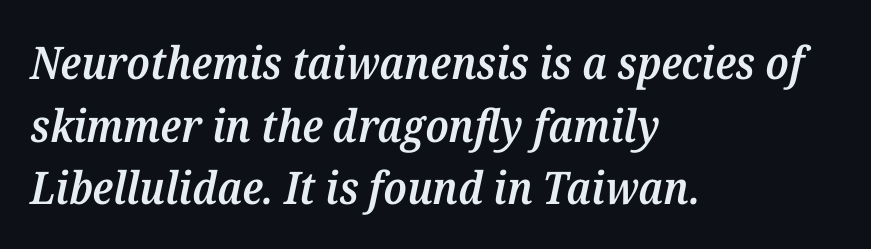
Nobody touched the tracking dial on this one. This sample uses a serif face. Looking at the ascenders, they clearly lean. Normally led — the rows are evenly, conventionally spaced. Varying glyph widths throughout — classic text-font behaviour.
